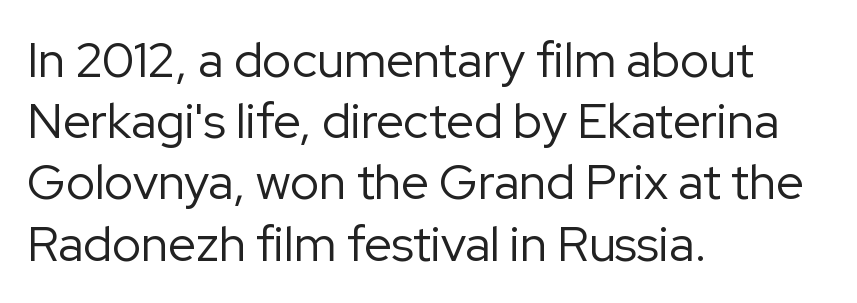
The image shows 49 px regular-weight sans-serif type, upright; set left-aligned, normal line spacing (1.25x), normal letter spacing, not underlined; low stroke contrast and a medium x-height.
